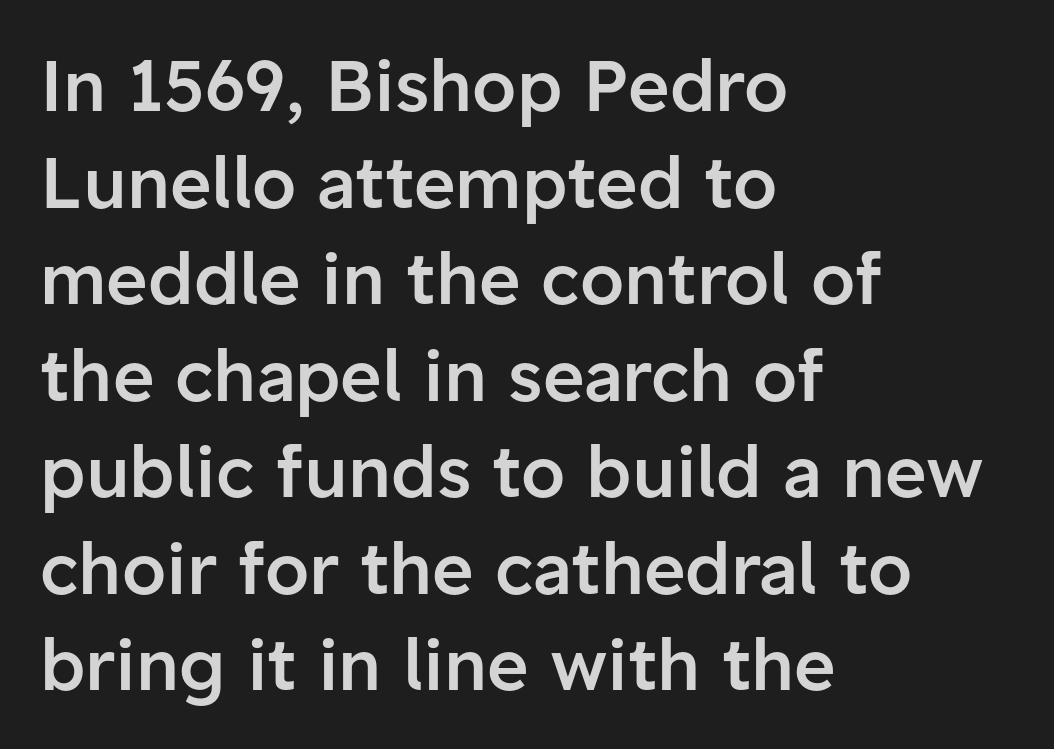
Q: Is the text bold? A: Semi-bold.
Q: Is the text italic (slanted)? A: No, it is upright.
Q: Is the typeface a serif or a sans-serif typeface? A: Sans-serif.
Q: Is the text underlined? A: No.
Q: How is the paragraph aligned? A: Left-aligned.
Q: Is the spacing between letters normal or unusually wide? A: Normal.
Q: Is the spacing between lines tight, normal or loose? A: Normal.
Q: Width (condensed, normal, or wide)? A: Normal.
Q: Stroke contrast? A: Low.
Q: x-height? A: Medium.
Q: Monospaced? A: No.
